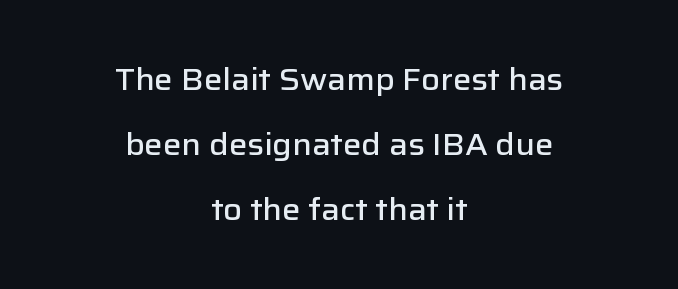
Q: Is the text bold? A: Semi-bold.
Q: Is the text italic (slanted)? A: No, it is upright.
Q: Is the typeface a serif or a sans-serif typeface? A: Sans-serif.
Q: Is the text underlined? A: No.
Q: How is the paragraph aligned? A: Centered.
Q: Is the spacing between letters normal or unusually wide? A: Normal.
Q: Is the spacing between lines tight, normal or loose? A: Loose.
Q: Width (condensed, normal, or wide)? A: Normal.
Q: Stroke contrast? A: Low.
Q: x-height? A: Medium.
Q: Monospaced? A: No.
